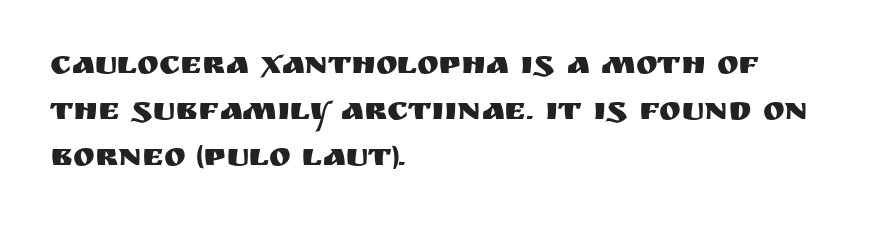
Standard letterfit; no display-style spreading of the glyphs. A bare baseline throughout the passage. Do the characters align in a grid? No, the font is proportional. Note: no serifs on the glyphs. These lines are set flush left with a ragged right edge. The axis of the letterforms is exactly vertical.
